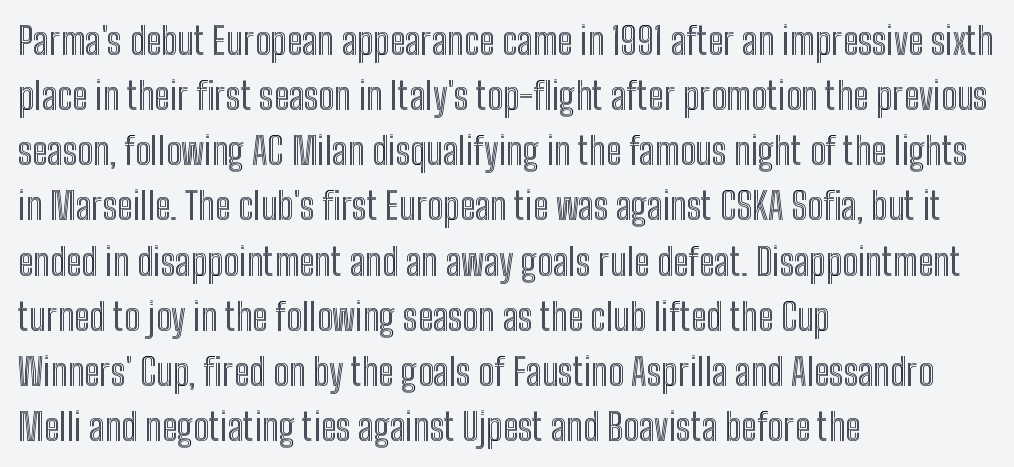
{"italic": "no", "width": "condensed", "x_height": "medium", "monospaced": "no", "underline": "no", "align": "left", "line_spacing": "normal", "line_spacing_ratio": 1.49, "letter_spacing": "normal", "letter_spacing_em": 0.0, "glyph_px": 37}
